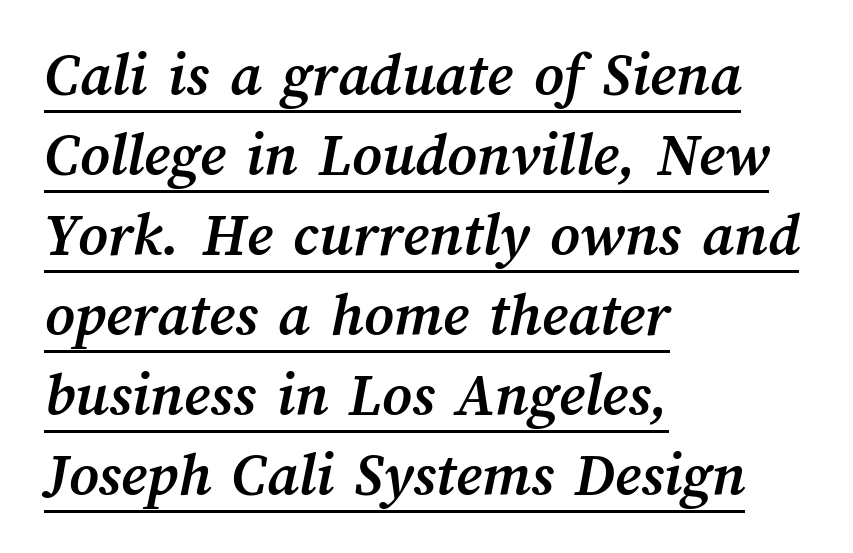
{"bold": "yes", "weight": "semibold", "width": "normal", "stroke_contrast": "medium", "x_height": "medium", "monospaced": "no", "underline": "yes", "align": "left", "line_spacing": "normal", "line_spacing_ratio": 1.27, "letter_spacing": "normal", "letter_spacing_em": 0.0, "glyph_px": 63}
